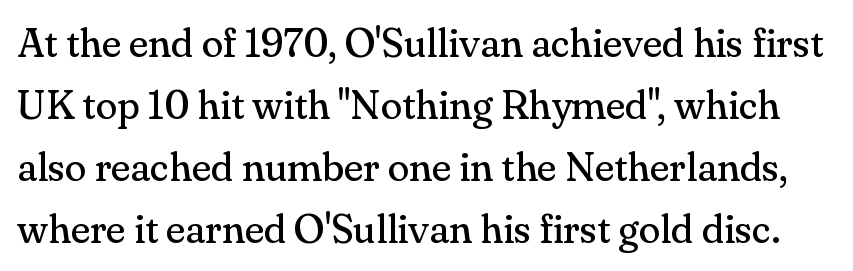
The image shows 40 px regular-weight serif type, upright; set normal line spacing (1.55x), normal letter spacing, not underlined; medium stroke contrast and a small x-height.
